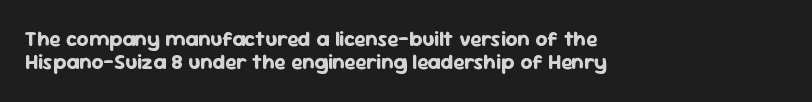
Default kerning and tracking; the words read as compact shapes. Do the letters lean? They stand straight. Compared with a centered layout, this one pins lines to the left instead. Horizontal bands of white between lines are thin slivers.
